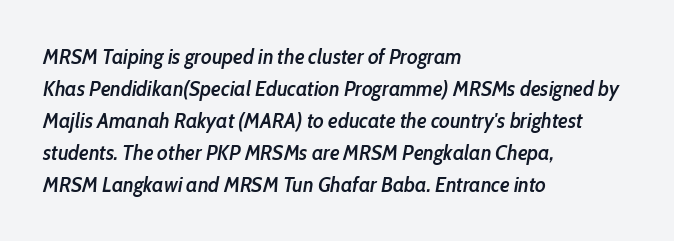
Q: Is the text bold? A: Semi-bold.
Q: Is the text italic (slanted)? A: Yes, it leans right by about 10 degrees.
Q: Is the text underlined? A: No.
Q: How is the paragraph aligned? A: Left-aligned.
Q: Is the spacing between letters normal or unusually wide? A: Normal.
Q: Is the spacing between lines tight, normal or loose? A: Normal.
